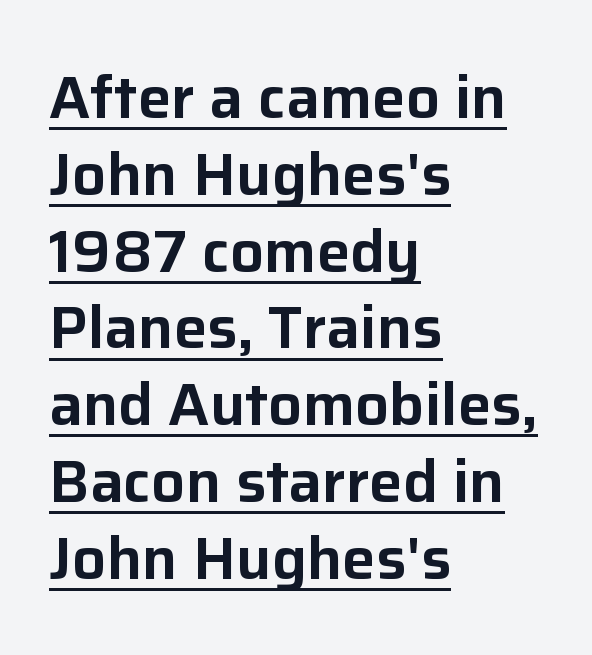
In terms of letterspacing, this is plain default setting. Unlike a traditional serif, this face leaves its strokes unadorned. A rule runs beneath these lines of type. Evenly set lines give the paragraph a standard silhouette.
